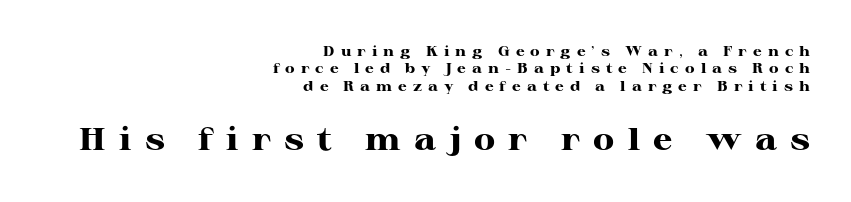
Q: Is the text bold? A: Yes.
Q: Is the text italic (slanted)? A: No, it is upright.
Q: Is the typeface a serif or a sans-serif typeface? A: Serif.
Q: Is the text underlined? A: No.
Q: How is the paragraph aligned? A: Right-aligned.
Q: Is the spacing between letters normal or unusually wide? A: Unusually wide.
Q: Which block of text is set in a larger size, the first (top) or the second (bottom)? A: The second (bottom) one.
Q: Width (condensed, normal, or wide)? A: Wide.
Q: Stroke contrast? A: High.
Q: x-height? A: Medium.
Q: Monospaced? A: No.
